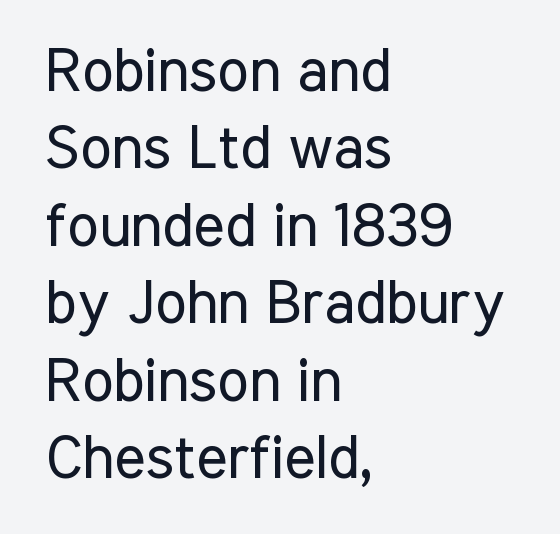
The image shows 60 px regular-weight, condensed sans-serif type, upright; set left-aligned, normal line spacing (1.29x), normal letter spacing, not underlined; low stroke contrast and a medium x-height.
